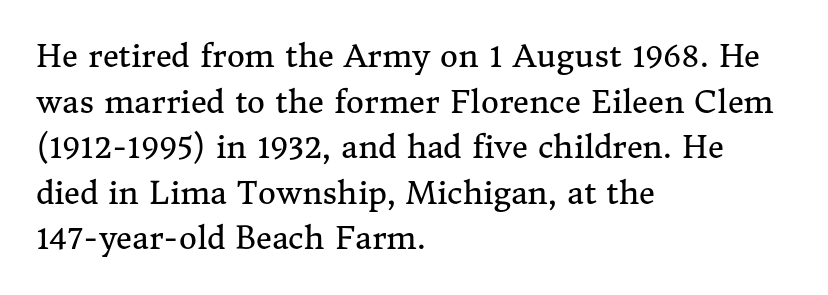
Each letter's strokes conclude with small projecting serifs. Unmarked baselines from the first word to the last. Rows of type keep a routine distance in the vertical direction. In CSS terms this would be text-align: left. Weight: not bold — regular or lighter. Here the designer chose a conventional face with non-uniform glyph widths.
